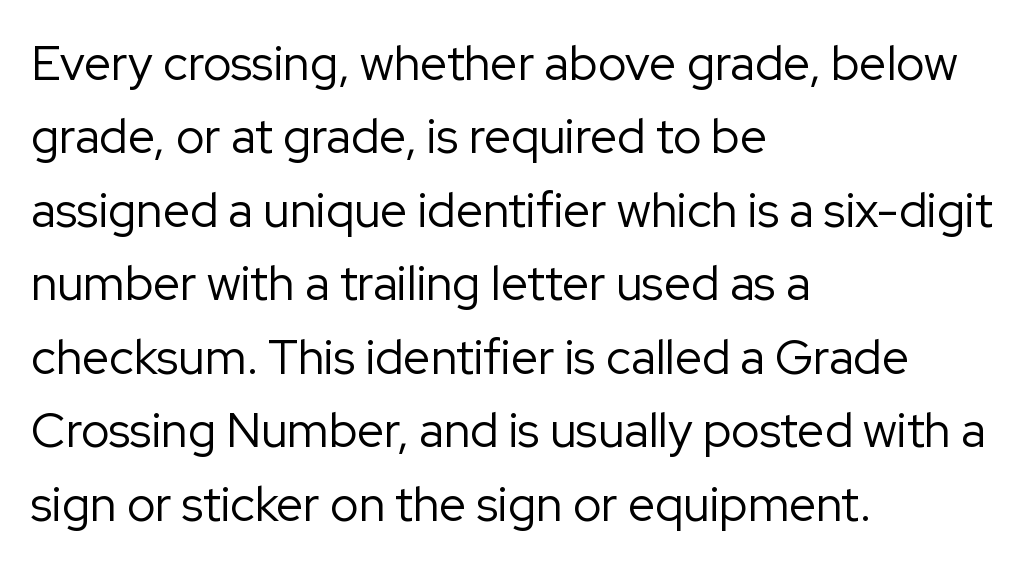
This is sans-serif lettering, the kind often seen on screens and signage. Here the designer chose a conventional face with non-uniform glyph widths. The weight would be labelled regular, book, light, or lighter still. A normal amount of white space separates one row of letters from the next.
